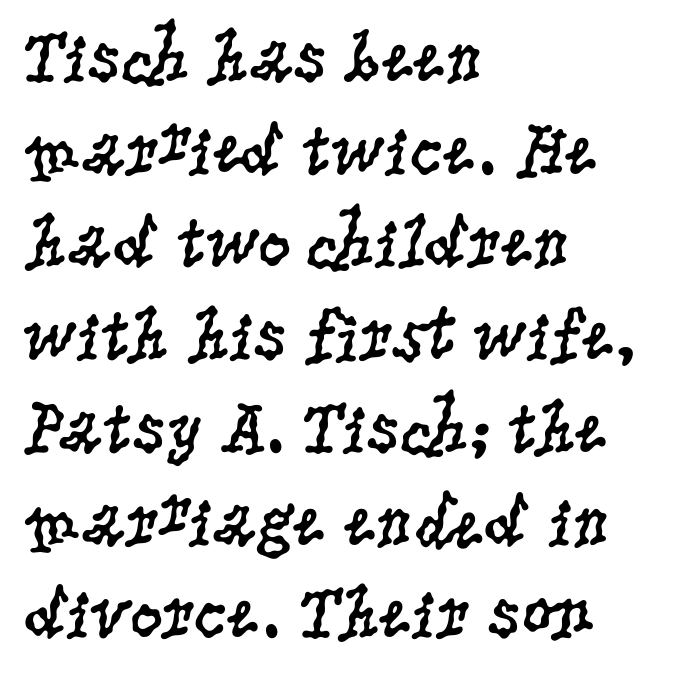
Quick note: interline space is typical. Descender tails drop into unmarked territory. You could not count columns in this text — the font is proportionally spaced.
